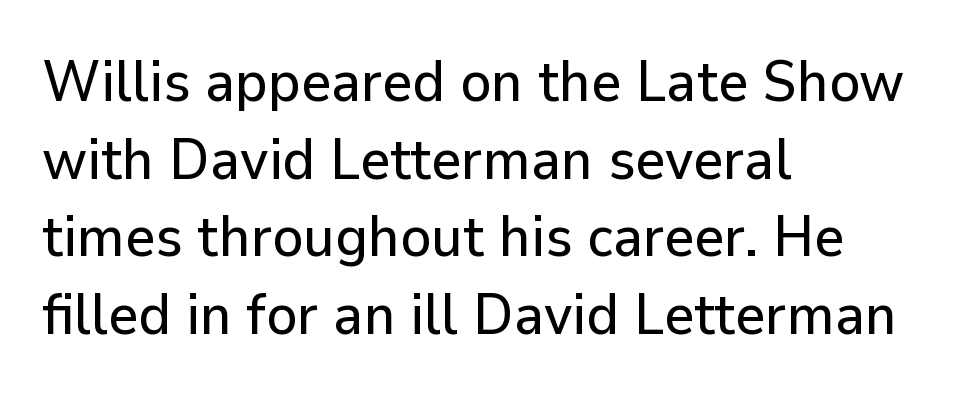
Q: Is the text italic (slanted)? A: No, it is upright.
Q: Is the typeface a serif or a sans-serif typeface? A: Sans-serif.
Q: Is the text underlined? A: No.
Q: How is the paragraph aligned? A: Left-aligned.
Q: Is the spacing between letters normal or unusually wide? A: Normal.
Q: Is the spacing between lines tight, normal or loose? A: Normal.
Q: Width (condensed, normal, or wide)? A: Normal.
Q: Stroke contrast? A: Low.
Q: x-height? A: Medium.
Q: Monospaced? A: No.
